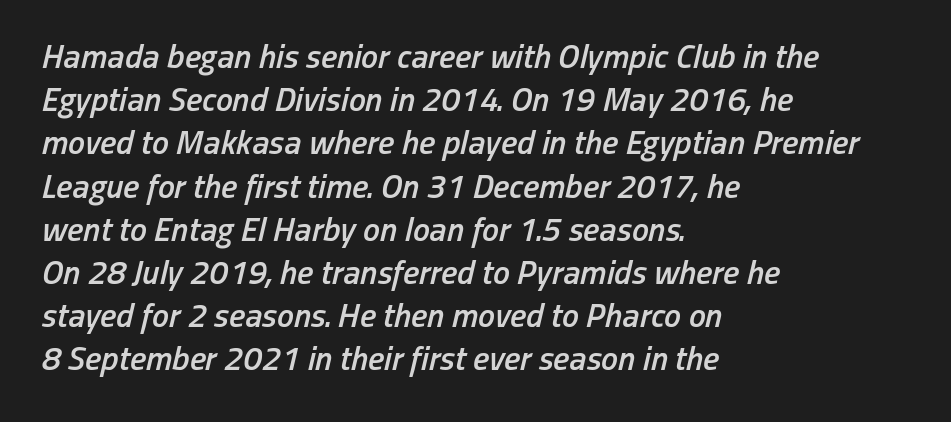
These lines carry some extra weight — a demibold, not a full bold. It's the slanting kind of type. Spacing verdict: proportional, widths tailored to each character. A clean baseline with only descenders dipping below it.
